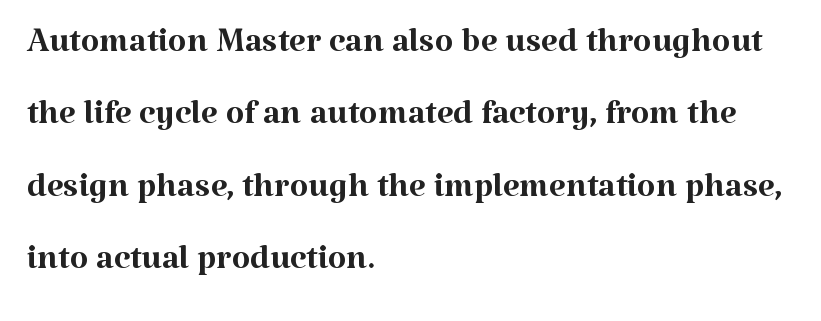
The image shows 48 px regular-weight serif type, upright; set left-aligned, normal line spacing (1.51x), normal letter spacing, not underlined; medium stroke contrast and a medium x-height.
